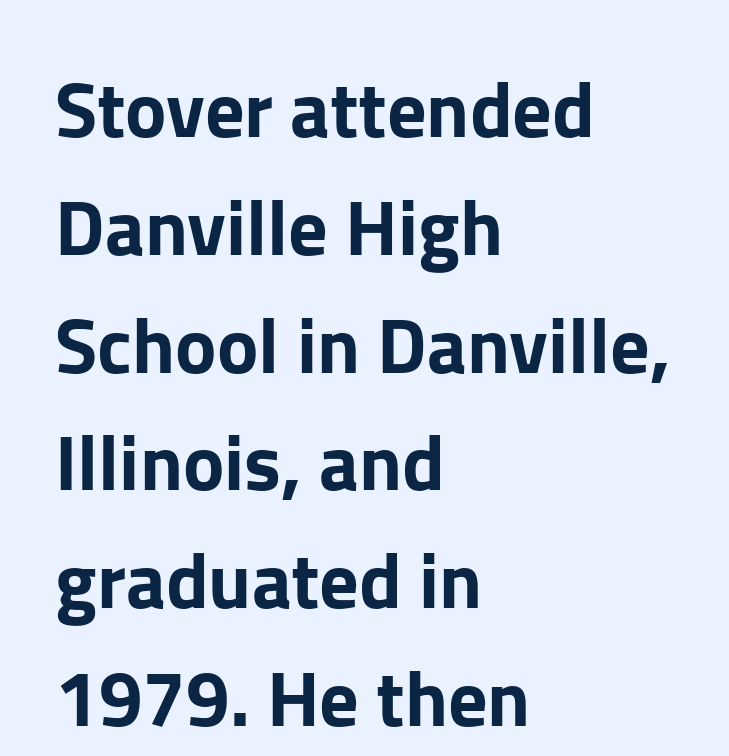
{"serif": "no", "italic": "no", "width": "normal", "stroke_contrast": "low", "x_height": "medium", "monospaced": "no", "underline": "no", "align": "left", "line_spacing": "normal", "line_spacing_ratio": 1.51, "letter_spacing": "normal", "letter_spacing_em": 0.0, "glyph_px": 78}
